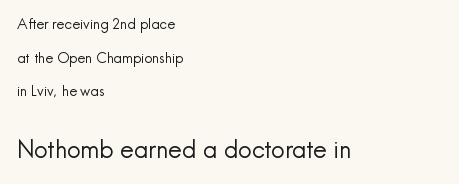
Q: Is the text bold? A: No.
Q: Is the text italic (slanted)? A: No, it is upright.
Q: Is the text underlined? A: No.
Q: How is the paragraph aligned? A: Left-aligned.
Q: Is the spacing between letters normal or unusually wide? A: Normal.
Q: Is the spacing between lines tight, normal or loose? A: Loose.
Q: Which block of text is set in a larger size, the first (top) or the second (bottom)? A: The second (bottom) one.
